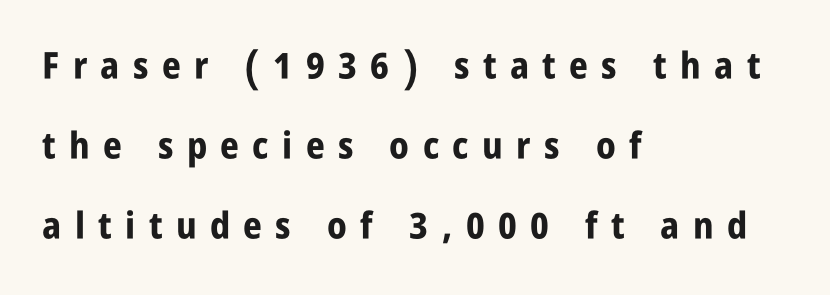
The image shows 37 px bold, condensed sans-serif type, upright; set left-aligned, loose line spacing (2.16x), unusually wide letter spacing (+0.36 em), not underlined; low stroke contrast and a large x-height.
